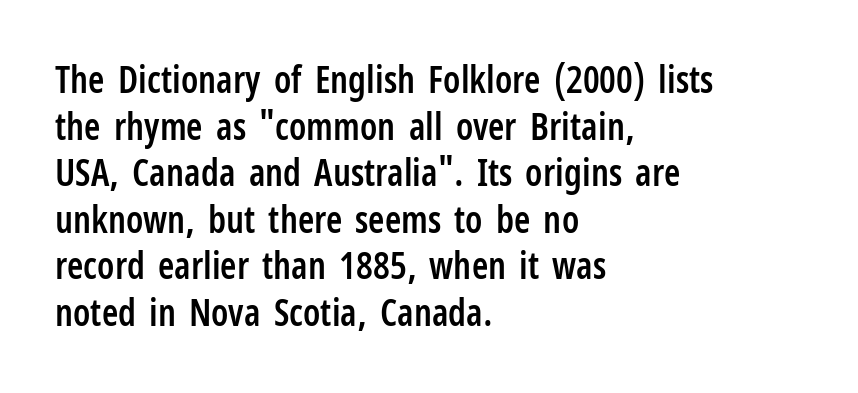
The image shows 37 px semibold, condensed sans-serif type, upright; set left-aligned, normal line spacing (1.26x), normal letter spacing, not underlined; low stroke contrast and a medium x-height.
